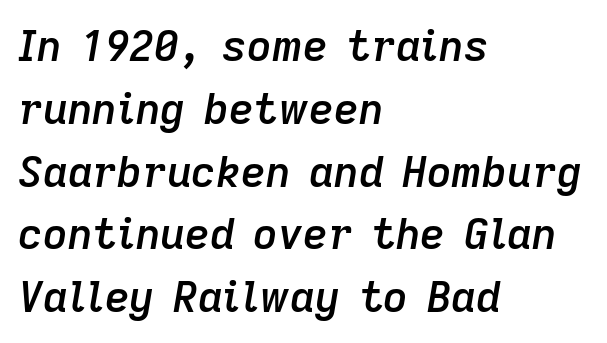
{"italic": "yes", "lean": "right", "slant_degrees": 9, "bold": "semi", "weight": "semibold", "width": "normal", "stroke_contrast": "low", "x_height": "medium", "monospaced": "no", "underline": "no", "align": "left", "line_spacing": "normal", "line_spacing_ratio": 1.46, "letter_spacing": "normal", "letter_spacing_em": 0.0, "glyph_px": 43}
